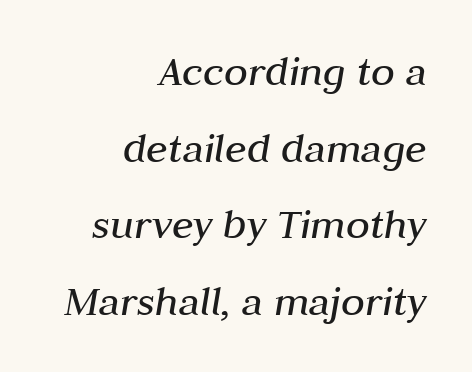
{"italic": "yes", "lean": "right", "slant_degrees": 10, "bold": "no", "weight": "regular", "width": "normal", "stroke_contrast": "medium", "x_height": "medium", "monospaced": "no", "underline": "no", "align": "right", "line_spacing_ratio": 1.74, "letter_spacing": "normal", "letter_spacing_em": 0.0, "glyph_px": 44}
